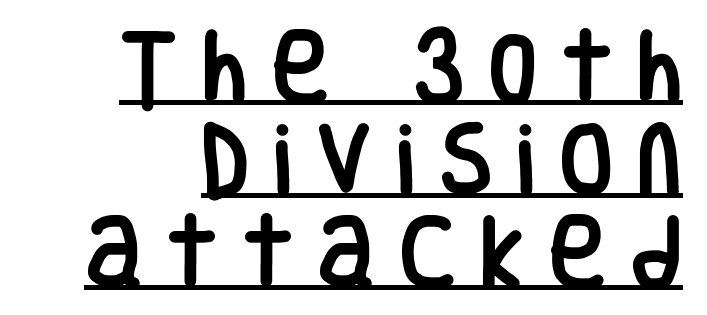
The image shows 79 px condensed sans-serif type, upright; set line spacing 1.17x, unusually wide letter spacing (+0.3 em), underlined; low stroke contrast and a large x-height.
